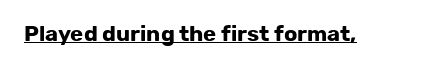
Q: Is the text bold? A: Yes.
Q: Is the text italic (slanted)? A: No, it is upright.
Q: Is the text underlined? A: Yes.
Q: Is the spacing between letters normal or unusually wide? A: Normal.
